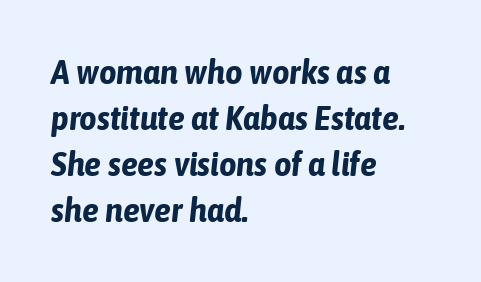
Q: Is the text bold? A: Yes.
Q: Is the text italic (slanted)? A: Yes, it leans right by about 6 degrees.
Q: Is the text underlined? A: No.
Q: How is the paragraph aligned? A: Left-aligned.
Q: Is the spacing between letters normal or unusually wide? A: Normal.
Q: Is the spacing between lines tight, normal or loose? A: Normal.
Q: Width (condensed, normal, or wide)? A: Condensed.
Q: Stroke contrast? A: Low.
Q: x-height? A: Medium.
Q: Monospaced? A: No.
